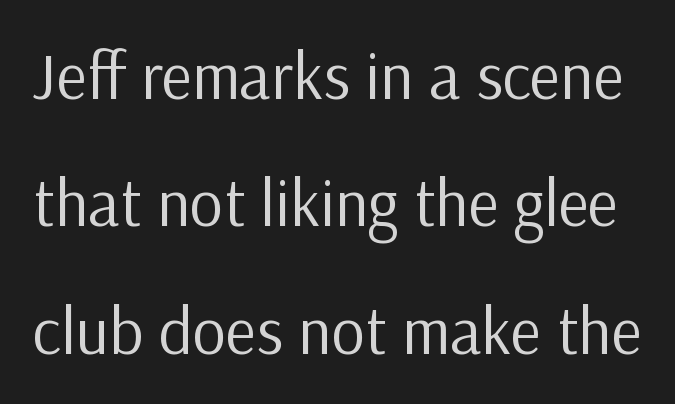
The image shows 66 px regular-weight sans-serif type, upright; set loose line spacing (1.93x), normal letter spacing, not underlined; low stroke contrast and a medium x-height.
